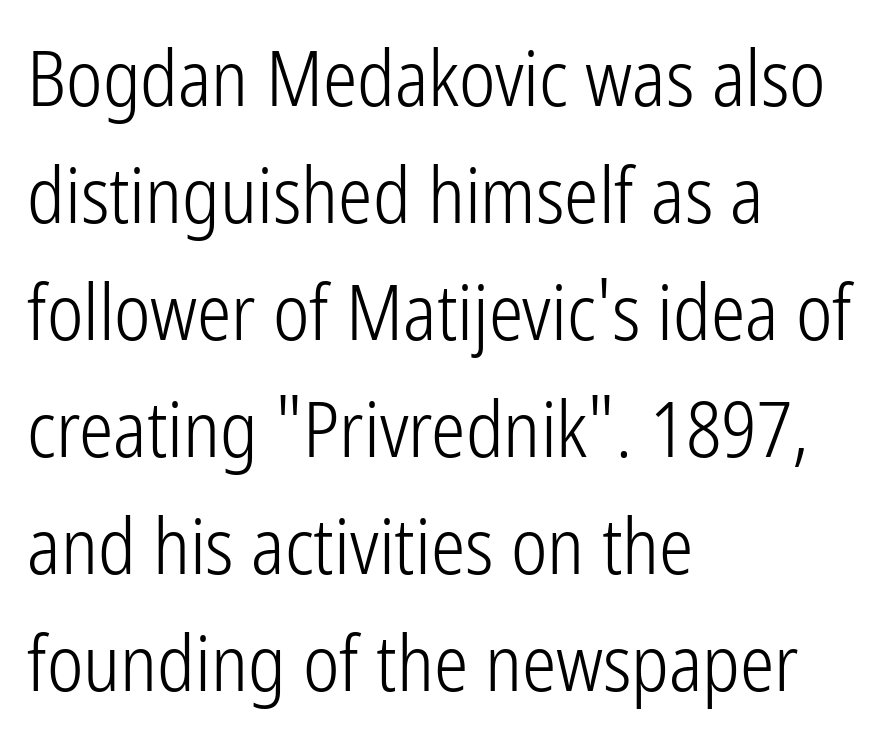
{"serif": "no", "italic": "no", "bold": "no", "weight": "light", "width": "condensed", "stroke_contrast": "low", "x_height": "medium", "monospaced": "no", "underline": "no", "align": "left", "line_spacing": "normal", "line_spacing_ratio": 1.52, "letter_spacing": "normal", "letter_spacing_em": 0.0, "glyph_px": 77}
